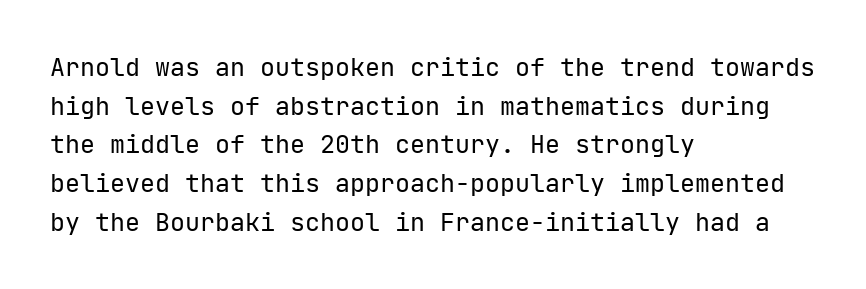
Notice how descenders clear the ascenders below comfortably — that's standard leading. Posture: vertical. Letter spacing: default. This rendering uses left alignment, leaving the right contour irregular.
